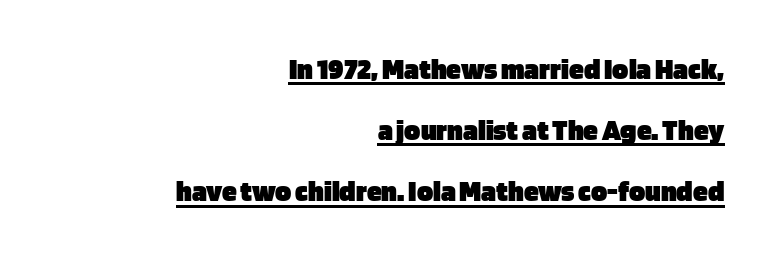
{"serif": "no", "italic": "no", "bold": "yes", "weight": "heavy", "width": "normal", "stroke_contrast": "low", "x_height": "large", "monospaced": "no", "underline": "yes", "align": "right", "line_spacing": "loose", "line_spacing_ratio": 2.04, "letter_spacing": "normal", "letter_spacing_em": 0.0, "glyph_px": 30}
